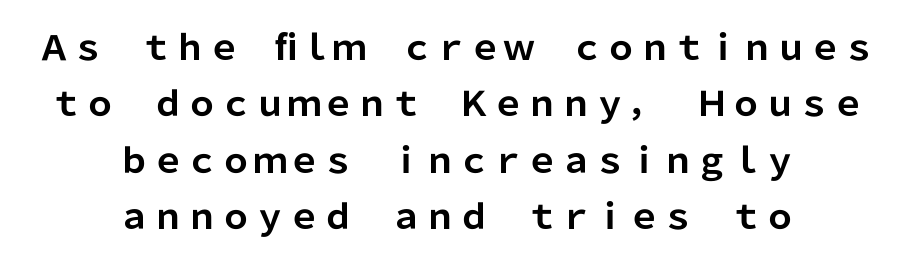
Q: Is the text bold? A: Yes.
Q: Is the text italic (slanted)? A: No, it is upright.
Q: Is the typeface a serif or a sans-serif typeface? A: Sans-serif.
Q: Is the text underlined? A: No.
Q: How is the paragraph aligned? A: Centered.
Q: Is the spacing between letters normal or unusually wide? A: Normal.
Q: Is the spacing between lines tight, normal or loose? A: Normal.
Q: Width (condensed, normal, or wide)? A: Normal.
Q: Stroke contrast? A: Low.
Q: x-height? A: Medium.
Q: Monospaced? A: No.
